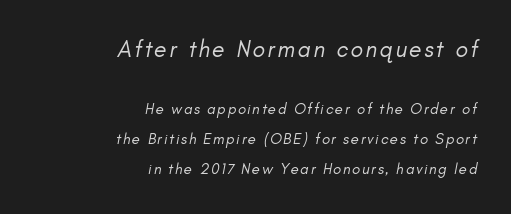
Counters stay open thanks to moderate or lighter strokes. Each new line begins a long way beneath the previous one. No word sits above an underline. The passage shown begins with its larger block and ends with its smaller one.
